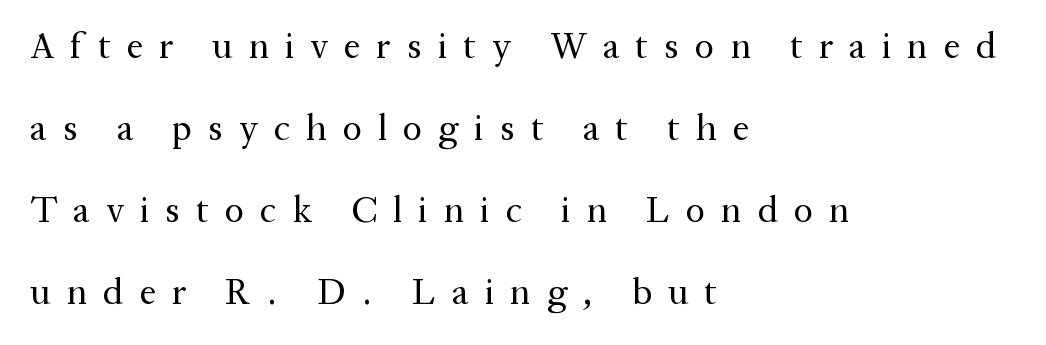
The image shows 37 px regular-weight serif type, upright; set left-aligned, loose line spacing (2.22x), unusually wide letter spacing (+0.43 em), not underlined; medium stroke contrast and a medium x-height.
